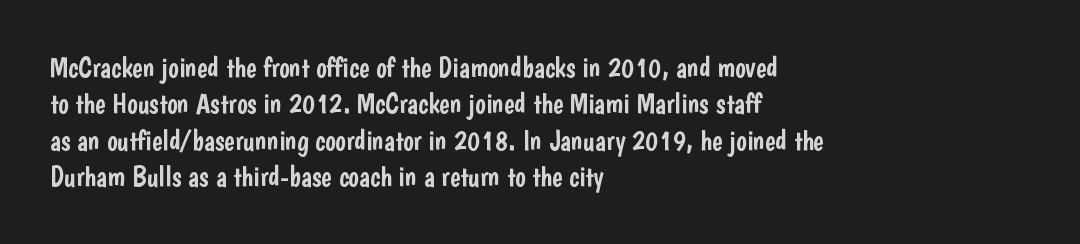
No feet cap the strokes, marking this as sans-serif type. Rule under the text: the space is simply empty. Glyph-to-glyph distance matches everyday printed text. Note the varied advance widths — an 'i' is clearly narrower than an 'm'.
